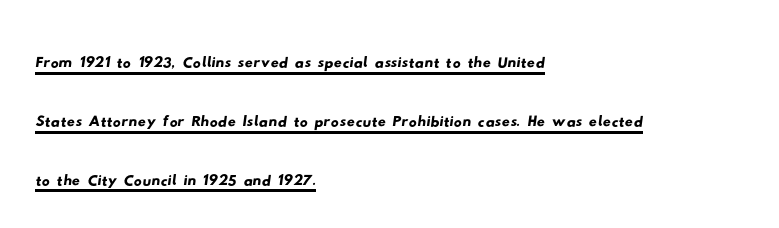
The letterforms sit shoulder to shoulder at normal distance. This rendering uses left alignment, leaving the right contour irregular. Varying glyph widths throughout — classic text-font behaviour. Does the leading feel generous? No, just average.
